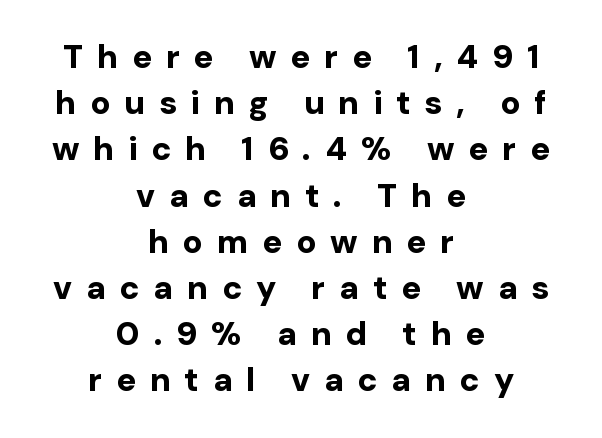
The image shows 33 px bold sans-serif type, upright; set centered, normal line spacing (1.4x), unusually wide letter spacing (+0.42 em), not underlined; low stroke contrast and a medium x-height.
